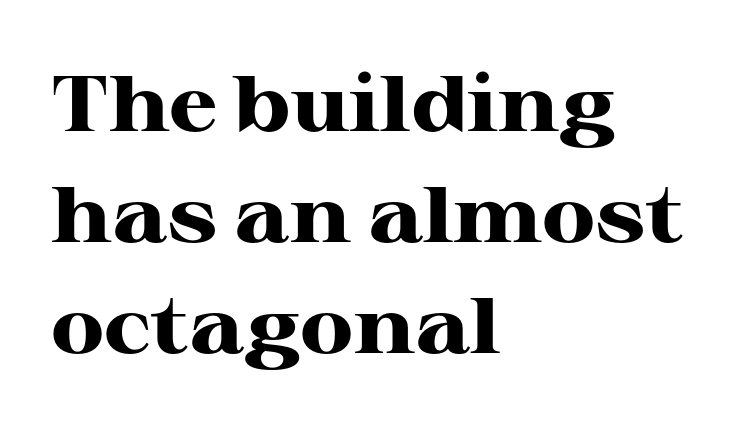
Stroke thickness is high; the sample reads as a true bold. Students, observe: this is what conventionally led text looks like. This sample uses an upright cut, with every glyph sitting square on the baseline. Notice how the passage keeps a crisp vertical edge on the left only. You could not count columns in this text — the font is proportionally spaced.
